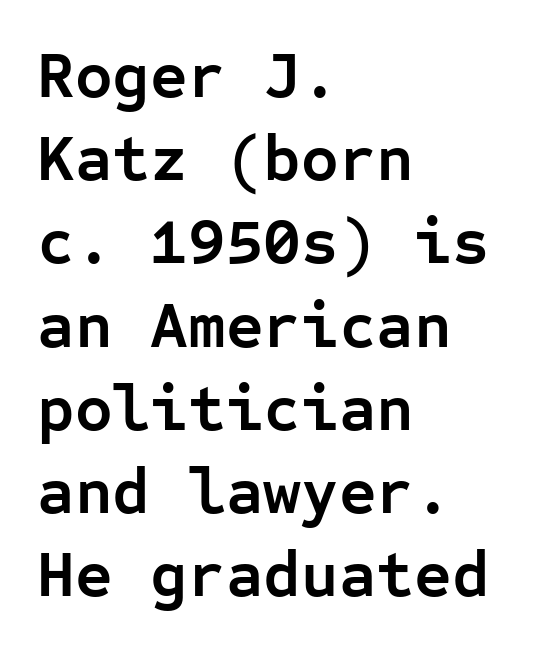
{"serif": "no", "italic": "no", "bold": "yes", "weight": "semibold", "width": "normal", "stroke_contrast": "low", "x_height": "medium", "monospaced": "yes", "underline": "no", "align": "left", "line_spacing": "normal", "line_spacing_ratio": 1.28, "letter_spacing": "normal", "letter_spacing_em": 0.0, "glyph_px": 65}
